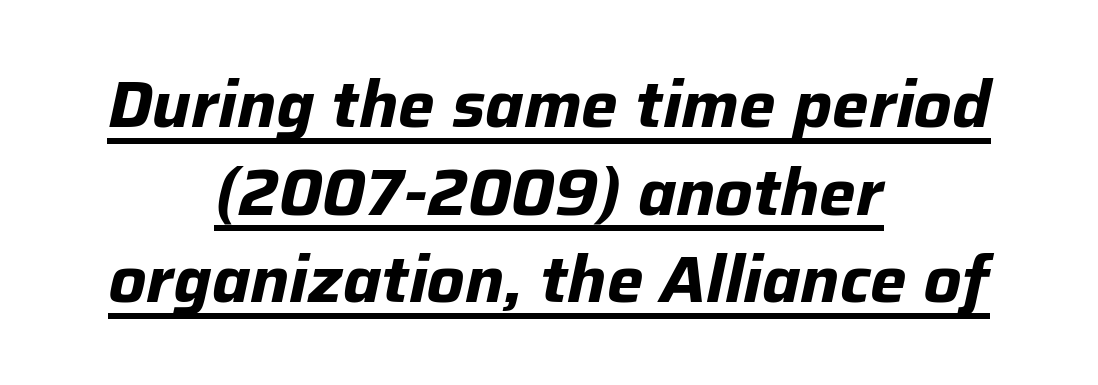
Q: Is the text bold? A: Yes.
Q: Is the text italic (slanted)? A: Yes, it leans right by about 12 degrees.
Q: Is the text underlined? A: Yes.
Q: How is the paragraph aligned? A: Centered.
Q: Is the spacing between letters normal or unusually wide? A: Normal.
Q: Is the spacing between lines tight, normal or loose? A: Normal.
Q: Width (condensed, normal, or wide)? A: Normal.
Q: Stroke contrast? A: Low.
Q: x-height? A: Medium.
Q: Monospaced? A: No.
